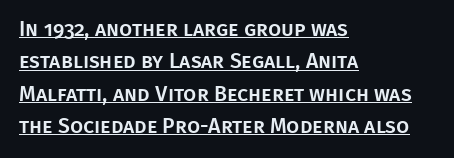
The rendering uses a moderate line-height, typical for paragraphs. You could call the tracking neutral — neither tight nor loose. One-word summary of the alignment: left. Upright lettering throughout. Descenders here cross a horizontal rule under the line.
